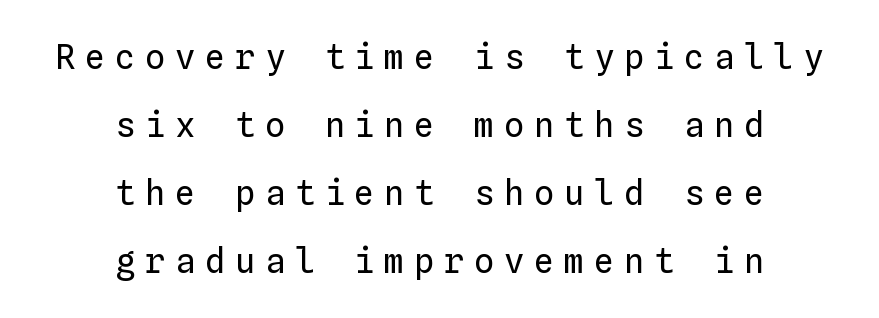
{"italic": "no", "bold": "no", "weight": "regular", "width": "normal", "stroke_contrast": "low", "x_height": "medium", "monospaced": "yes", "underline": "no", "align": "center", "line_spacing": "loose", "line_spacing_ratio": 2.0, "letter_spacing": "wide", "letter_spacing_em": 0.28, "glyph_px": 34}
